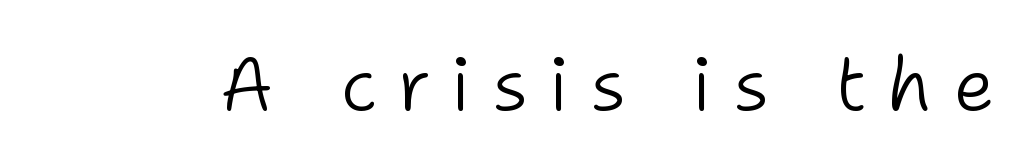
{"serif": "no", "italic": "no", "bold": "no", "weight": "light", "width": "normal", "stroke_contrast": "low", "x_height": "medium", "monospaced": "no", "underline": "no", "letter_spacing": "wide", "letter_spacing_em": 0.27, "glyph_px": 75}
